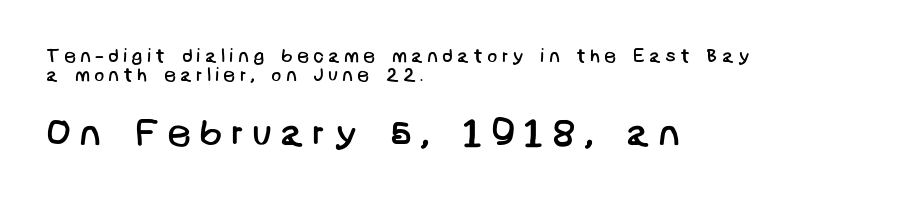
The image shows 38 px regular-weight sans-serif type; set left-aligned, tight line spacing (1.0x), unusually wide letter spacing (+0.21 em), not underlined; the second (bottom) block is 2.0x larger; low stroke contrast and a large x-height.
